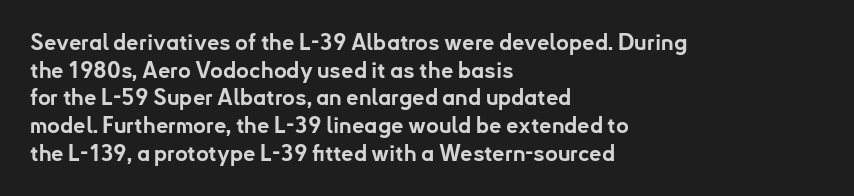
{"italic": "no", "bold": "yes", "underline": "no", "align": "left", "line_spacing": "normal", "line_spacing_ratio": 1.26, "letter_spacing": "normal", "letter_spacing_em": 0.0, "glyph_px": 22}
